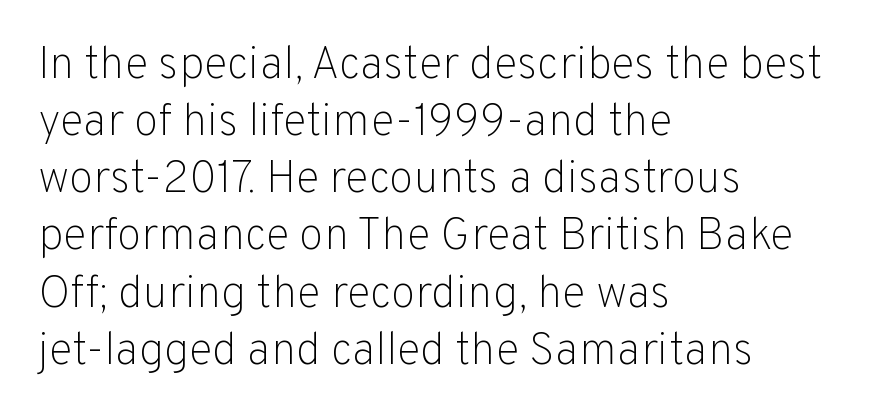
Q: Is the text bold? A: No.
Q: Is the text italic (slanted)? A: No, it is upright.
Q: Is the typeface a serif or a sans-serif typeface? A: Sans-serif.
Q: Is the text underlined? A: No.
Q: How is the paragraph aligned? A: Left-aligned.
Q: Is the spacing between letters normal or unusually wide? A: Normal.
Q: Is the spacing between lines tight, normal or loose? A: Normal.
Q: Width (condensed, normal, or wide)? A: Normal.
Q: Stroke contrast? A: Low.
Q: x-height? A: Medium.
Q: Monospaced? A: No.
